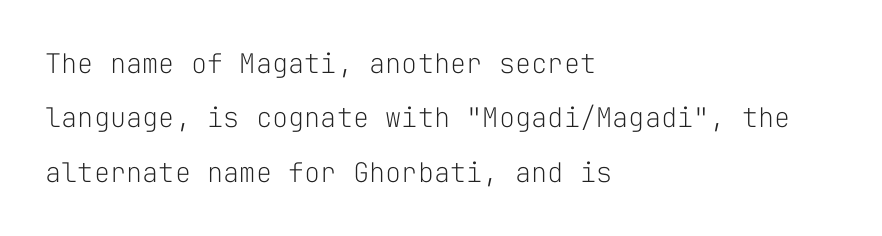
{"italic": "no", "bold": "no", "underline": "no", "align": "left", "line_spacing": "loose", "line_spacing_ratio": 2.01, "letter_spacing": "normal", "letter_spacing_em": 0.0, "glyph_px": 27}
